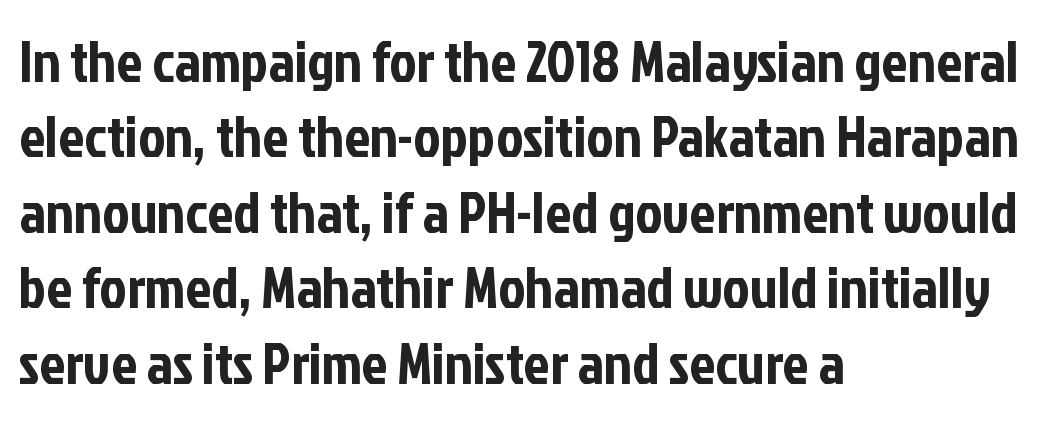
Typographically, this falls in the sans-serif category. A roman cut, with each character standing at attention. A typesetter would call this proportional, since set widths differ per character. The line texture is even and compact thanks to regular tracking. What's the leading like? Ordinary, nothing unusual. In CSS terms this would be text-align: left.
